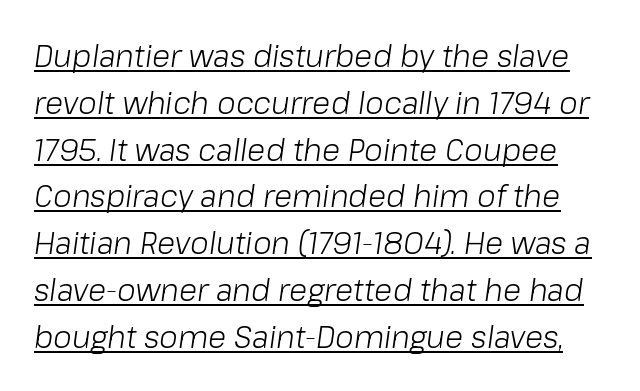
The image shows 30 px light type, italic (leaning right); set normal line spacing (1.56x), normal letter spacing, underlined; low stroke contrast and a medium x-height.
